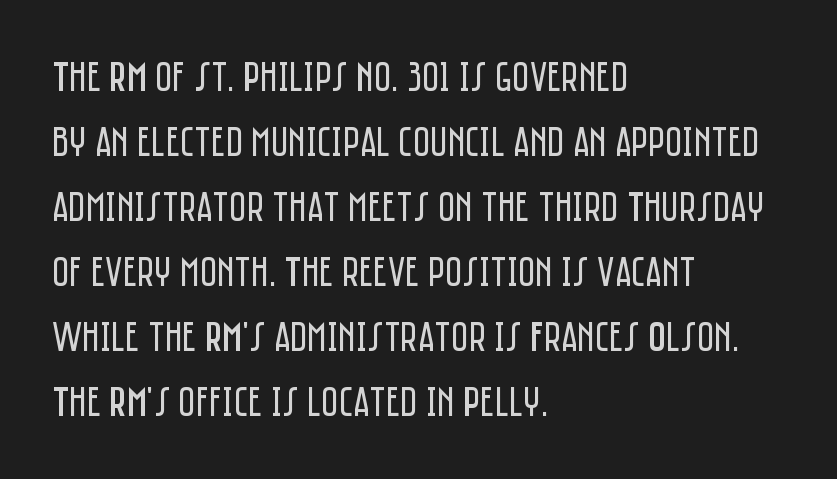
In terms of letterspacing, this is plain default setting. To sum up the face: it is a sans, with no serifs. Is the type heavy? It reads as light-to-regular instead. Honestly, there is no underline to notice here at all. Spacing verdict: proportional, widths tailored to each character. How would I describe the line gaps? Plain and ordinary.
